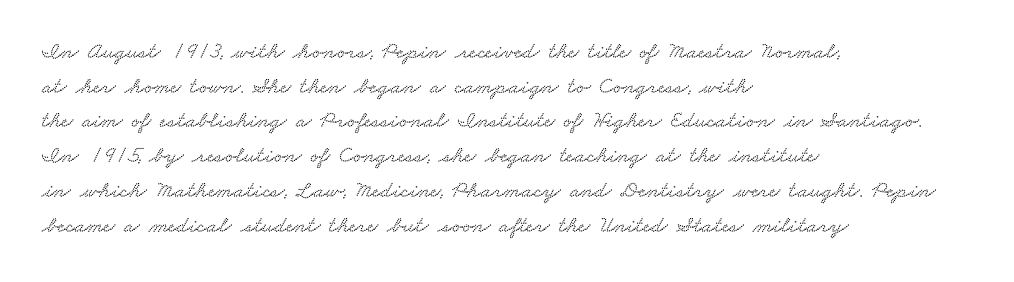
{"underline": "no", "align": "left", "line_spacing": "normal", "line_spacing_ratio": 1.51, "letter_spacing": "normal", "letter_spacing_em": 0.0, "glyph_px": 23}
